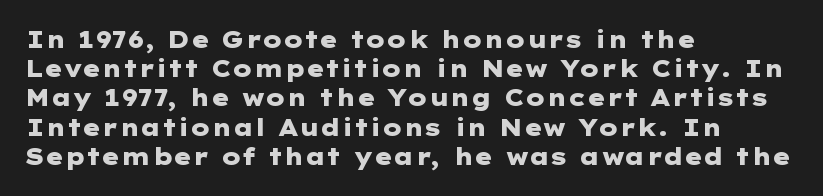
Q: Is the text bold? A: Yes.
Q: Is the text italic (slanted)? A: No, it is upright.
Q: Is the text underlined? A: No.
Q: How is the paragraph aligned? A: Left-aligned.
Q: Is the spacing between letters normal or unusually wide? A: Normal.
Q: Is the spacing between lines tight, normal or loose? A: Normal.
